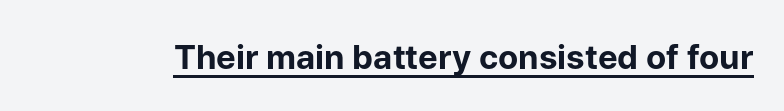
{"serif": "no", "italic": "no", "bold": "yes", "weight": "bold", "width": "normal", "stroke_contrast": "low", "x_height": "medium", "monospaced": "no", "underline": "yes", "letter_spacing": "normal", "letter_spacing_em": 0.0, "glyph_px": 33}
